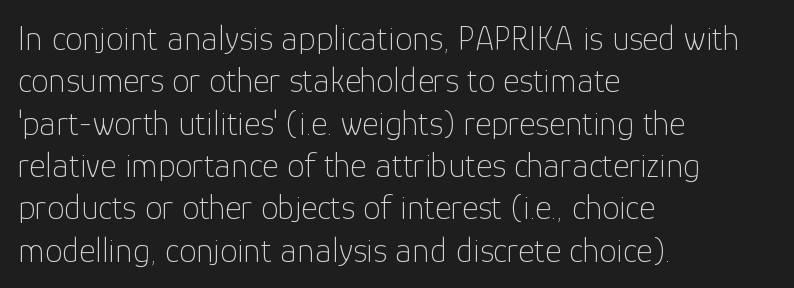
The image shows 35 px thin sans-serif type, upright; set left-aligned, line spacing 1.21x, normal letter spacing, not underlined; low stroke contrast and a medium x-height.
